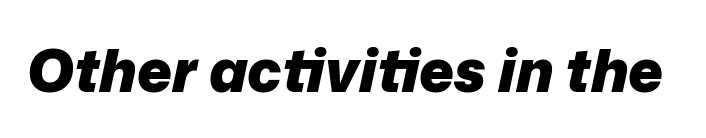
The image shows 59 px heavy type, italic (leaning right); set normal letter spacing, not underlined; low stroke contrast and a medium x-height.
